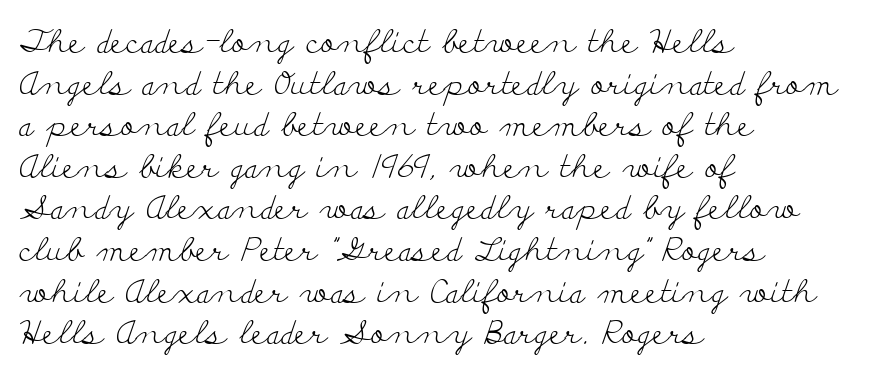
A classic flush-left, rag-right setting is used for this passage. The face used here is proportionally spaced, like ordinary book or web type. No heavy texture on the line: the type isn't bold. Regarding leading, the lines here are spaced in the standard way.
